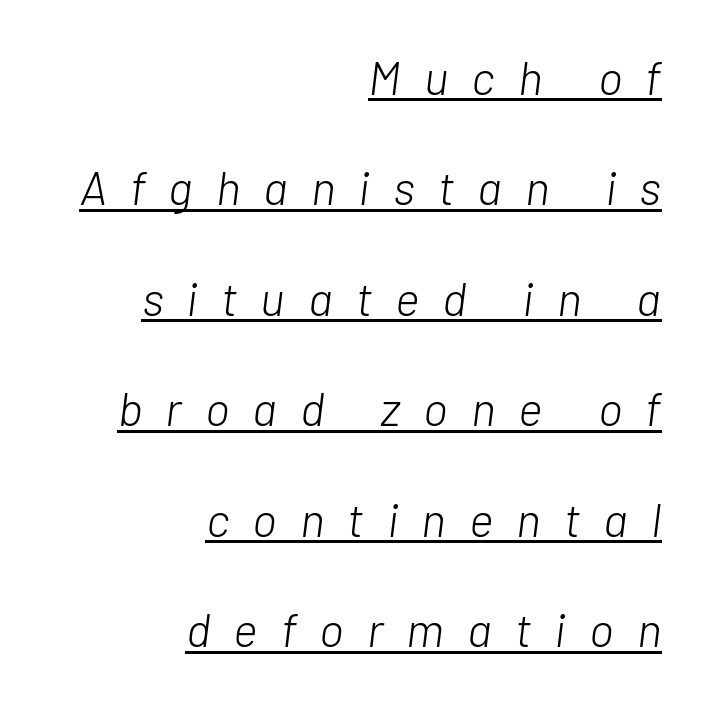
Stroke thickness stays within the range of a standard reading face or lighter. The passage shown is typed in a proportional face where columns would drift. Summary of vertical rhythm: relaxed, with wide interline spacing. This rendering widens character spacing well past its baseline value.
